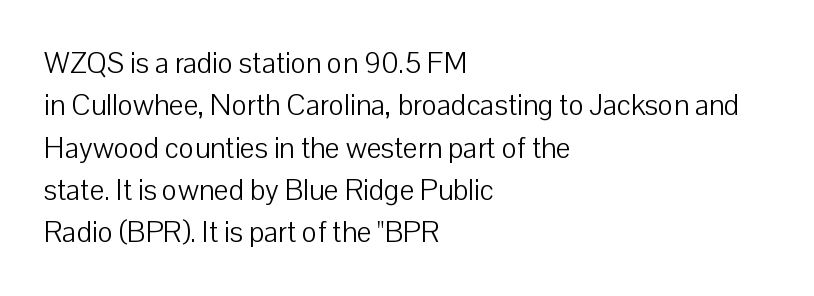
These glyphs show unthickened strokes, regular width or finer. Note the varied advance widths — an 'i' is clearly narrower than an 'm'. In terms of letterspacing, this is plain default setting. When letters stand straight like this, we call the style roman or upright. These lines are set flush left with a ragged right edge.
